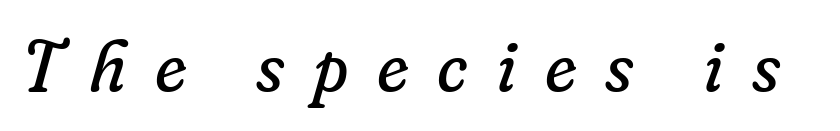
Q: Is the text bold? A: No.
Q: Is the text italic (slanted)? A: Yes, it leans right by about 16 degrees.
Q: Is the typeface a serif or a sans-serif typeface? A: Serif.
Q: Is the text underlined? A: No.
Q: Is the spacing between letters normal or unusually wide? A: Unusually wide.
Q: Width (condensed, normal, or wide)? A: Normal.
Q: Stroke contrast? A: Low.
Q: x-height? A: Small.
Q: Monospaced? A: No.
